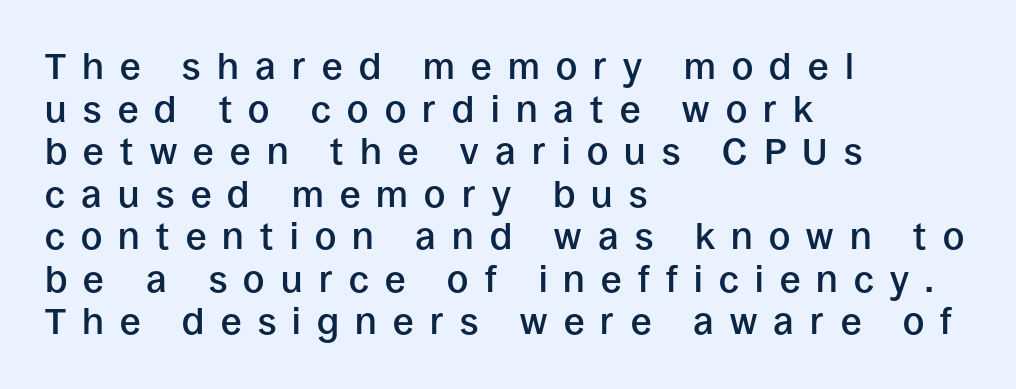
Q: Is the text bold? A: Semi-bold.
Q: Is the text italic (slanted)? A: No, it is upright.
Q: Is the typeface a serif or a sans-serif typeface? A: Sans-serif.
Q: Is the text underlined? A: No.
Q: How is the paragraph aligned? A: Left-aligned.
Q: Is the spacing between letters normal or unusually wide? A: Unusually wide.
Q: Is the spacing between lines tight, normal or loose? A: Tight.
Q: Width (condensed, normal, or wide)? A: Normal.
Q: Stroke contrast? A: Low.
Q: x-height? A: Large.
Q: Monospaced? A: No.
